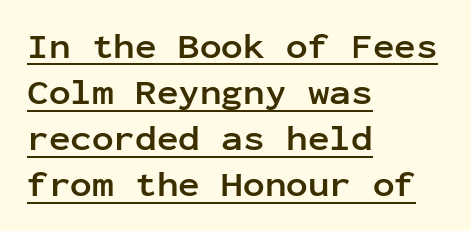
{"serif": "no", "italic": "no", "bold": "yes", "weight": "semibold", "width": "normal", "stroke_contrast": "low", "x_height": "medium", "monospaced": "yes", "underline": "yes", "align": "left", "line_spacing": "normal", "line_spacing_ratio": 1.28, "letter_spacing": "normal", "letter_spacing_em": 0.0, "glyph_px": 36}
